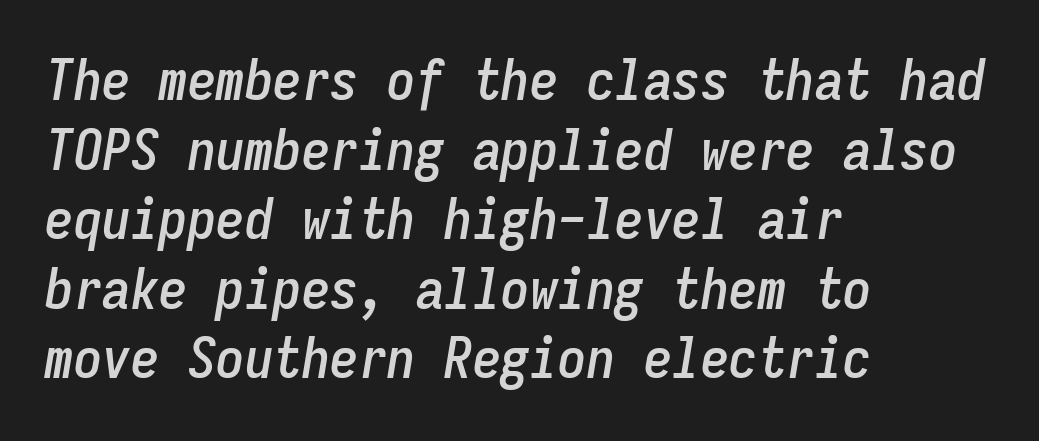
{"italic": "yes", "lean": "right", "slant_degrees": 9, "width": "condensed", "stroke_contrast": "low", "x_height": "medium", "monospaced": "yes", "underline": "no", "align": "left", "line_spacing_ratio": 1.22, "letter_spacing": "normal", "letter_spacing_em": 0.0, "glyph_px": 57}
